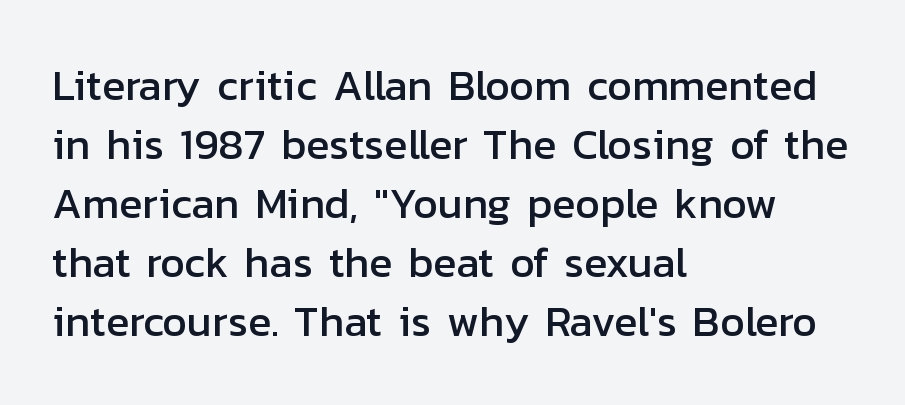
{"serif": "no", "italic": "no", "width": "normal", "stroke_contrast": "low", "x_height": "medium", "monospaced": "no", "underline": "no", "align": "left", "line_spacing": "normal", "line_spacing_ratio": 1.37, "letter_spacing": "normal", "letter_spacing_em": 0.0, "glyph_px": 43}
